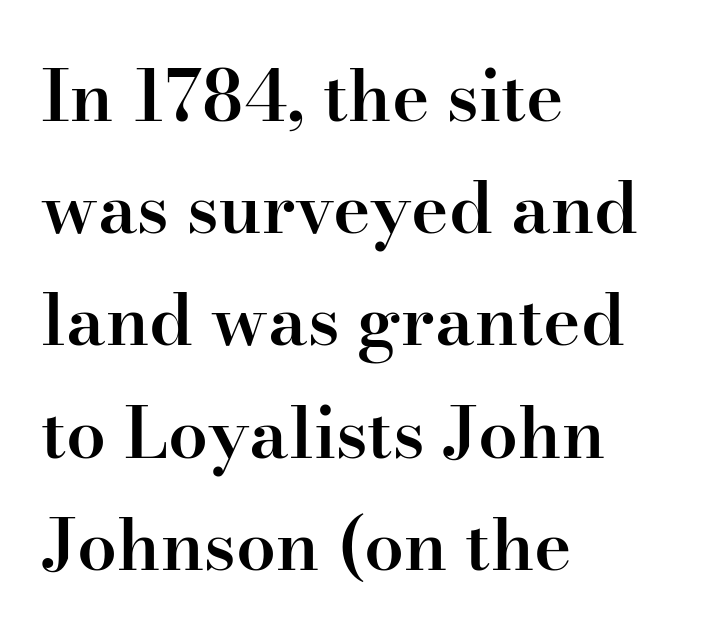
{"serif": "yes", "italic": "no", "bold": "semi", "weight": "semibold", "width": "normal", "stroke_contrast": "high", "x_height": "small", "monospaced": "no", "underline": "no", "align": "left", "line_spacing": "normal", "line_spacing_ratio": 1.58, "letter_spacing": "normal", "letter_spacing_em": 0.0, "glyph_px": 71}
